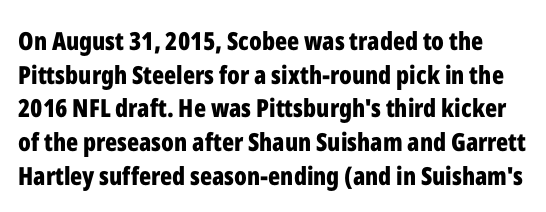
Q: Is the text bold? A: Yes.
Q: Is the text italic (slanted)? A: No, it is upright.
Q: Is the text underlined? A: No.
Q: Is the spacing between letters normal or unusually wide? A: Normal.
Q: Is the spacing between lines tight, normal or loose? A: Normal.
